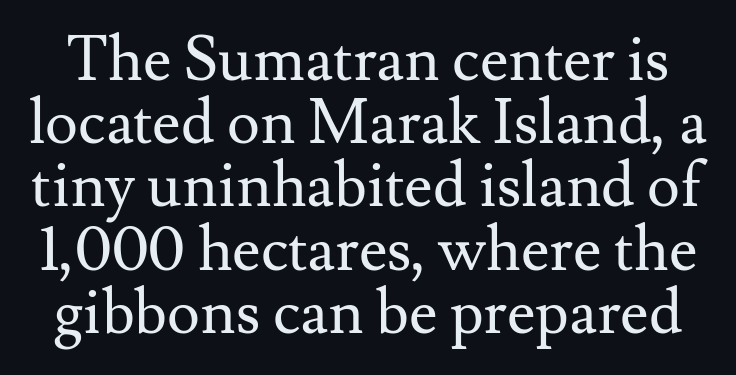
{"serif": "yes", "italic": "no", "bold": "no", "weight": "regular", "width": "normal", "stroke_contrast": "medium", "x_height": "small", "monospaced": "no", "underline": "no", "line_spacing": "tight", "line_spacing_ratio": 1.02, "letter_spacing": "normal", "letter_spacing_em": 0.0, "glyph_px": 62}
